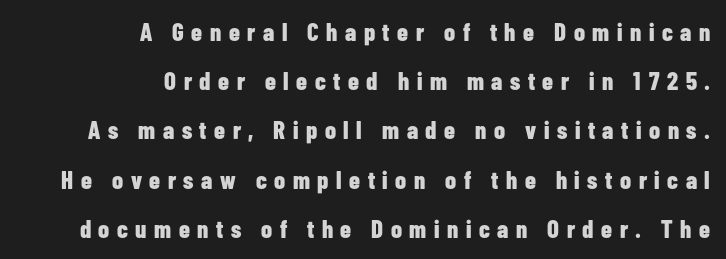
{"italic": "no", "bold": "yes", "underline": "no", "align": "right", "line_spacing": "loose", "line_spacing_ratio": 1.97, "letter_spacing": "wide", "letter_spacing_em": 0.3, "glyph_px": 25}
